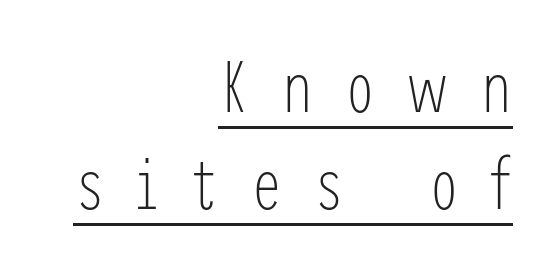
Q: Is the text bold? A: No.
Q: Is the text italic (slanted)? A: No, it is upright.
Q: Is the typeface a serif or a sans-serif typeface? A: Sans-serif.
Q: Is the text underlined? A: Yes.
Q: How is the paragraph aligned? A: Right-aligned.
Q: Is the spacing between letters normal or unusually wide? A: Unusually wide.
Q: Is the spacing between lines tight, normal or loose? A: Normal.
Q: Width (condensed, normal, or wide)? A: Condensed.
Q: Stroke contrast? A: Low.
Q: x-height? A: Medium.
